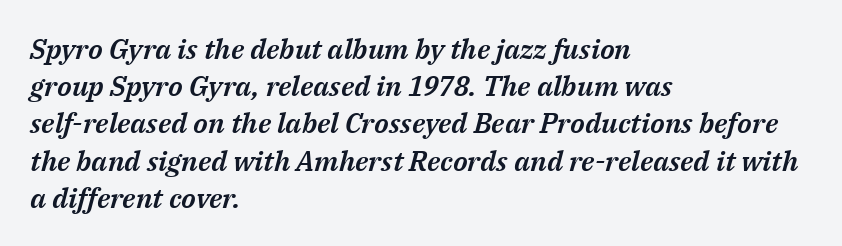
Q: Is the text italic (slanted)? A: Yes, it leans right by about 14 degrees.
Q: Is the text underlined? A: No.
Q: How is the paragraph aligned? A: Left-aligned.
Q: Is the spacing between letters normal or unusually wide? A: Normal.
Q: Is the spacing between lines tight, normal or loose? A: Normal.
Q: Width (condensed, normal, or wide)? A: Normal.
Q: Stroke contrast? A: Medium.
Q: x-height? A: Medium.
Q: Monospaced? A: No.
